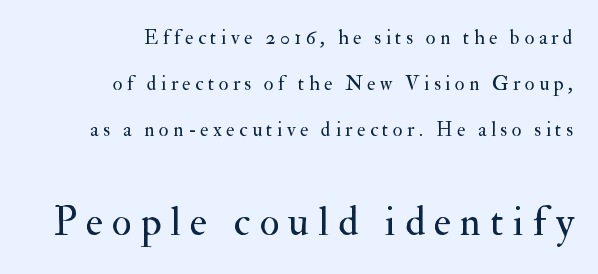
Q: Is the text bold? A: No.
Q: Is the text italic (slanted)? A: No, it is upright.
Q: Is the typeface a serif or a sans-serif typeface? A: Serif.
Q: Is the text underlined? A: No.
Q: How is the paragraph aligned? A: Right-aligned.
Q: Is the spacing between letters normal or unusually wide? A: Unusually wide.
Q: Is the spacing between lines tight, normal or loose? A: Loose.
Q: Which block of text is set in a larger size, the first (top) or the second (bottom)? A: The second (bottom) one.
Q: Width (condensed, normal, or wide)? A: Normal.
Q: Stroke contrast? A: Medium.
Q: x-height? A: Small.
Q: Monospaced? A: No.
